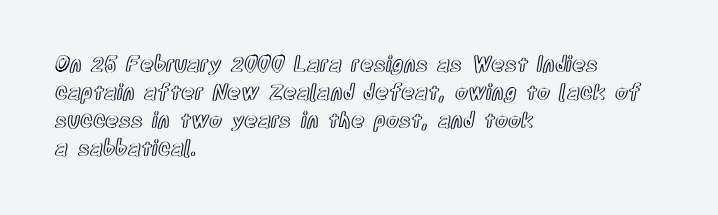
The image shows 21 px text type; set left-aligned, normal line spacing (1.34x), normal letter spacing, not underlined.
